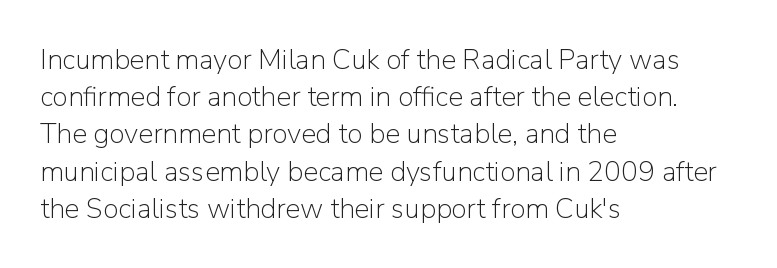
The image shows 28 px light sans-serif type, upright; set left-aligned, normal line spacing (1.33x), normal letter spacing, not underlined; low stroke contrast and a medium x-height.
